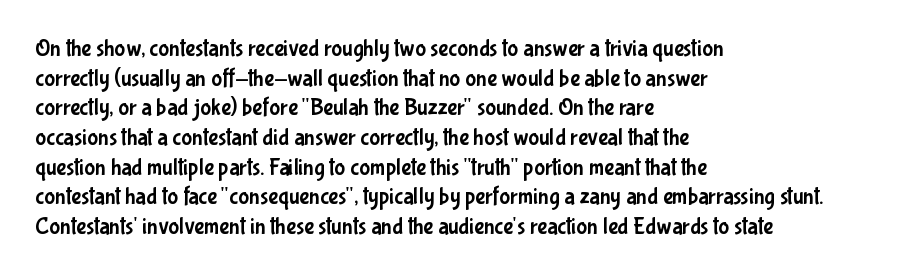
The image shows 23 px text type, upright; set left-aligned, normal line spacing (1.29x), normal letter spacing, not underlined.
